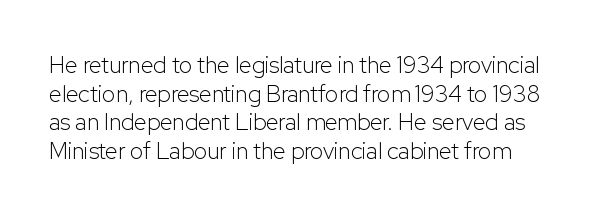
{"italic": "no", "bold": "no", "underline": "no", "line_spacing": "normal", "line_spacing_ratio": 1.25, "letter_spacing": "normal", "letter_spacing_em": 0.0, "glyph_px": 23}
